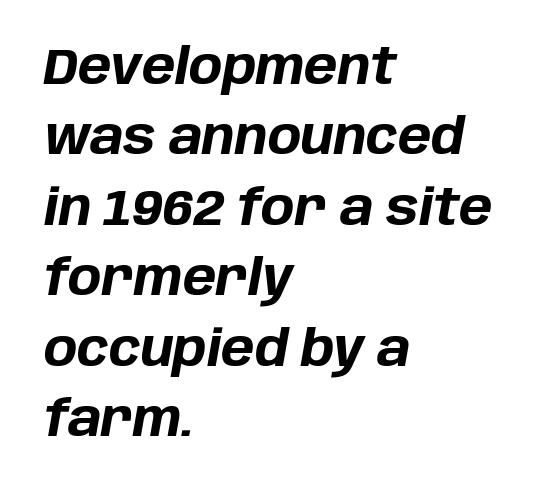
Between one letter and the next there's only the usual sliver of space. Decoration check: the copy has no underline. If you drew a line through each stem, it would be angled. The letters advance in unequal steps, a hallmark of proportional type. A typesetter would call this leading conventional body-copy spacing. The paragraph has a hard left edge and a soft right edge.
